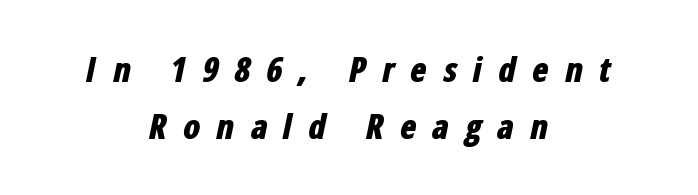
Q: Is the text bold? A: Yes.
Q: Is the text italic (slanted)? A: Yes, it leans right by about 12 degrees.
Q: Is the text underlined? A: No.
Q: How is the paragraph aligned? A: Centered.
Q: Is the spacing between letters normal or unusually wide? A: Unusually wide.
Q: Is the spacing between lines tight, normal or loose? A: Normal.
Q: Width (condensed, normal, or wide)? A: Condensed.
Q: Stroke contrast? A: Low.
Q: x-height? A: Medium.
Q: Monospaced? A: No.
